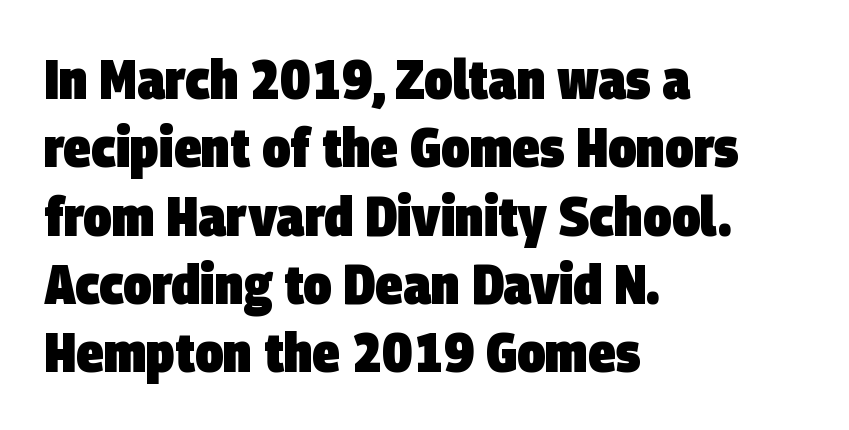
Strokes here are thick enough to call this a true bold. The area under the type is left untouched. Does extra space separate the letters? No, they use regular spacing. In terms of letterform style, serifs are entirely absent.
